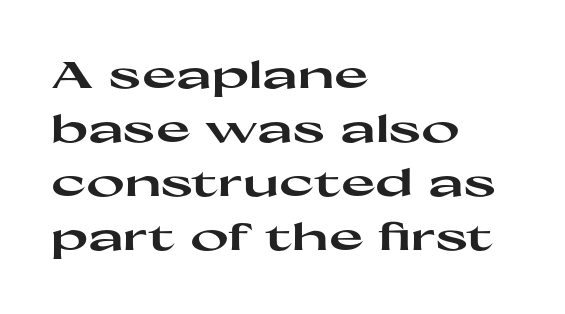
Q: Is the text bold? A: Yes.
Q: Is the text italic (slanted)? A: No, it is upright.
Q: Is the typeface a serif or a sans-serif typeface? A: Sans-serif.
Q: Is the text underlined? A: No.
Q: How is the paragraph aligned? A: Left-aligned.
Q: Is the spacing between letters normal or unusually wide? A: Normal.
Q: Is the spacing between lines tight, normal or loose? A: Normal.
Q: Width (condensed, normal, or wide)? A: Wide.
Q: Stroke contrast? A: High.
Q: x-height? A: Medium.
Q: Monospaced? A: No.
